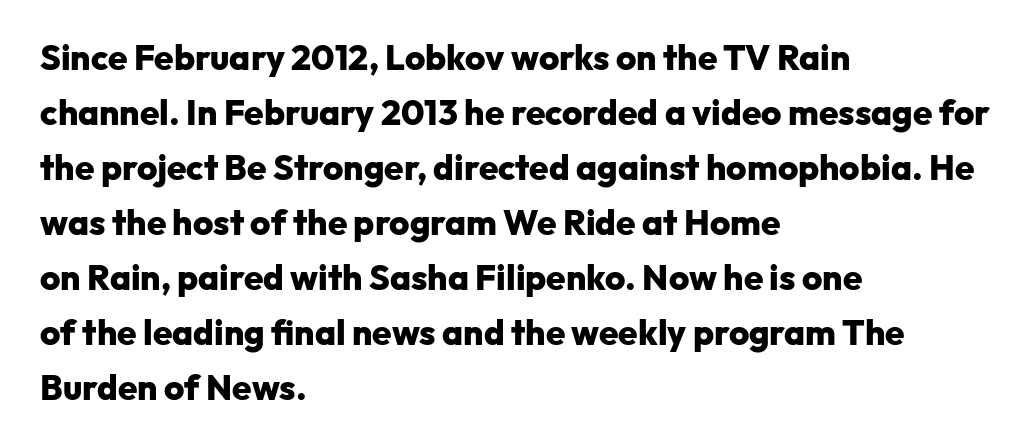
{"serif": "no", "italic": "no", "bold": "yes", "weight": "heavy", "width": "normal", "stroke_contrast": "low", "x_height": "medium", "monospaced": "no", "underline": "no", "align": "left", "line_spacing": "normal", "line_spacing_ratio": 1.57, "letter_spacing": "normal", "letter_spacing_em": 0.0, "glyph_px": 35}
